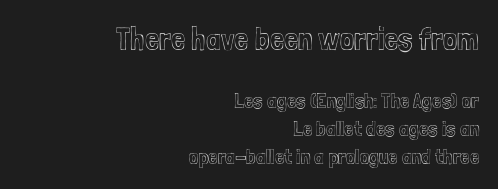
Q: Is the text italic (slanted)? A: No, it is upright.
Q: Is the text underlined? A: No.
Q: How is the paragraph aligned? A: Right-aligned.
Q: Is the spacing between letters normal or unusually wide? A: Normal.
Q: Is the spacing between lines tight, normal or loose? A: Normal.
Q: Which block of text is set in a larger size, the first (top) or the second (bottom)? A: The first (top) one.
Q: Width (condensed, normal, or wide)? A: Condensed.
Q: x-height? A: Medium.
Q: Monospaced? A: No.
